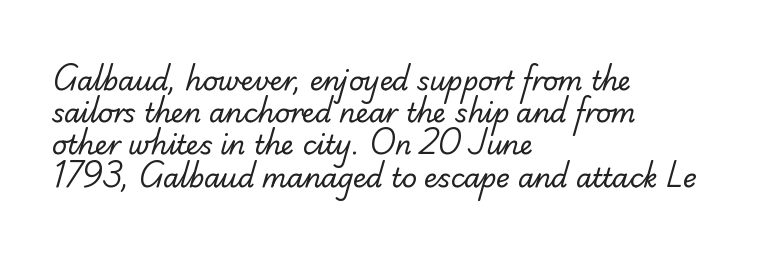
The image shows 26 px text type; set left-aligned, line spacing 1.24x, normal letter spacing, not underlined.
